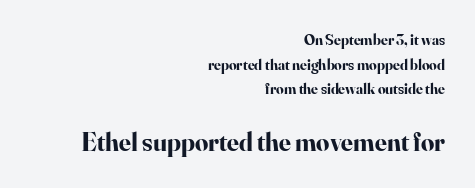
In terms of letterspacing, this is plain default setting. Reading top to bottom, the characters get bigger at the block break. The rag falls on the left side of this text block. Leading matches the norm, producing a regular column. It's the straight-up-and-down kind of type.
